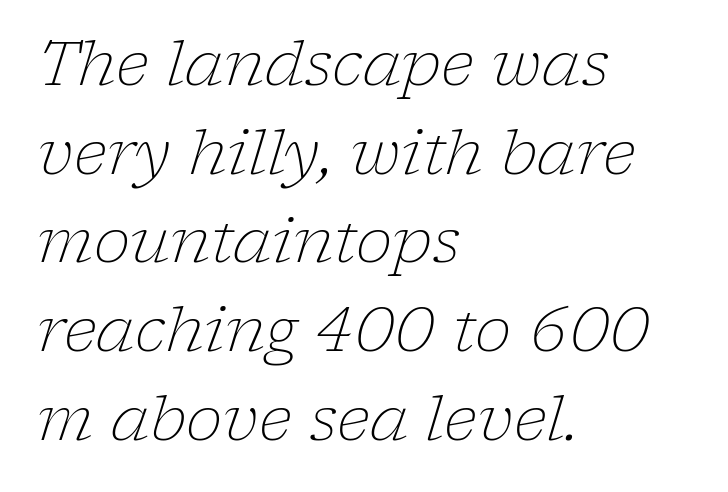
Q: Is the text bold? A: No.
Q: Is the text italic (slanted)? A: Yes, it leans right by about 17 degrees.
Q: Is the typeface a serif or a sans-serif typeface? A: Serif.
Q: Is the text underlined? A: No.
Q: How is the paragraph aligned? A: Left-aligned.
Q: Is the spacing between letters normal or unusually wide? A: Normal.
Q: Is the spacing between lines tight, normal or loose? A: Normal.
Q: Width (condensed, normal, or wide)? A: Normal.
Q: Stroke contrast? A: Low.
Q: x-height? A: Medium.
Q: Monospaced? A: No.
